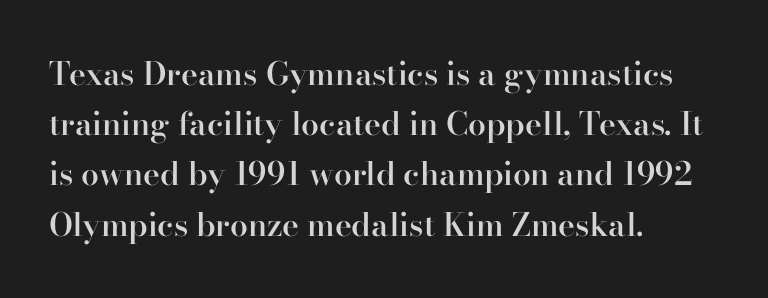
The lettering holds an erect, upright posture throughout. Small tapered or slab feet sit at the stroke ends, so this counts as serif. Honestly, the letter spacing is just normal — you wouldn't notice it. Heft: intermediate — a semibold. Is there much room between lines? A standard amount, neither cramped nor airy.
